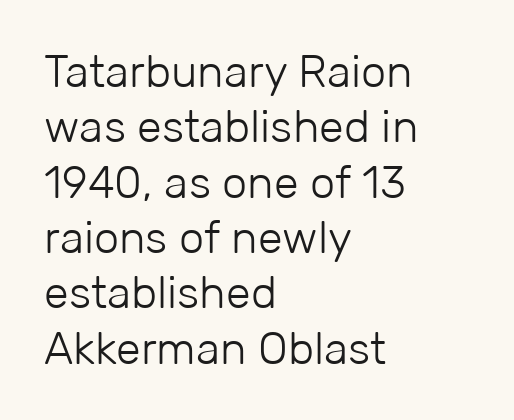
The image shows 45 px light sans-serif type, upright; set left-aligned, line spacing 1.23x, normal letter spacing, not underlined; low stroke contrast and a medium x-height.
